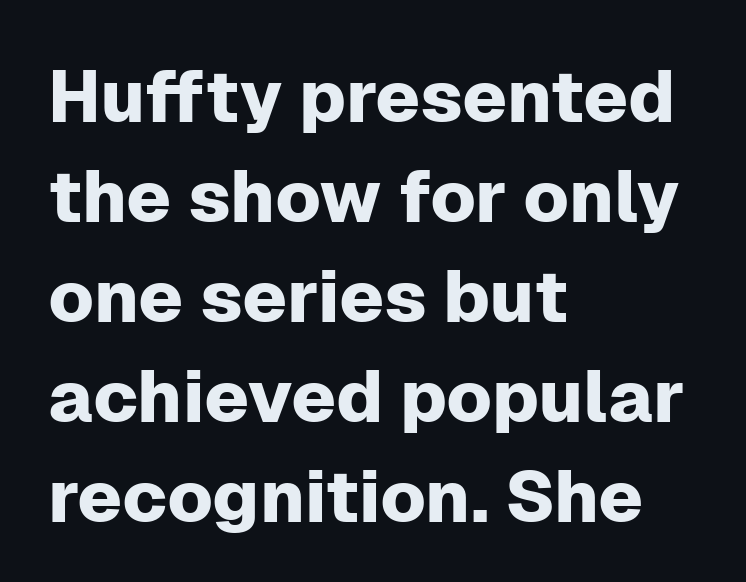
Q: Is the text italic (slanted)? A: No, it is upright.
Q: Is the typeface a serif or a sans-serif typeface? A: Sans-serif.
Q: Is the text underlined? A: No.
Q: How is the paragraph aligned? A: Left-aligned.
Q: Is the spacing between letters normal or unusually wide? A: Normal.
Q: Is the spacing between lines tight, normal or loose? A: Normal.
Q: Width (condensed, normal, or wide)? A: Normal.
Q: Stroke contrast? A: Low.
Q: x-height? A: Medium.
Q: Monospaced? A: No.
